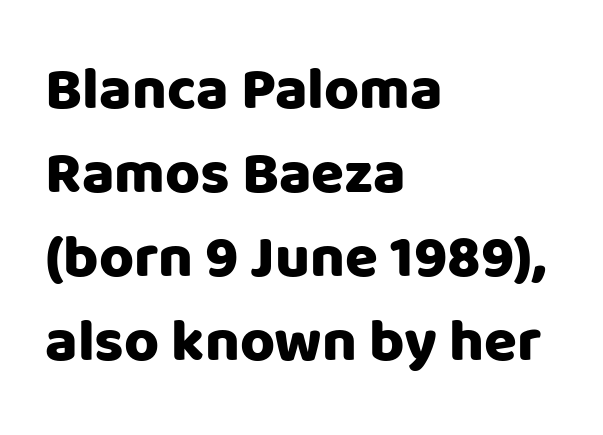
The image shows 60 px sans-serif type, upright; set left-aligned, normal line spacing (1.4x), normal letter spacing, not underlined; low stroke contrast and a large x-height.
